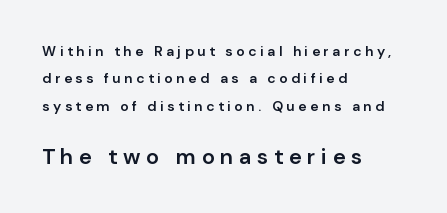
Only glyphs here, with clear space below each row. Look at the glyph heights: the lower group is clearly the bigger setting. The glyphs have the mass of a demibold cut, below bold. This sample trades compactness for vertical openness between lines.
